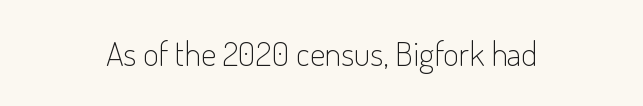
{"serif": "no", "italic": "no", "bold": "no", "weight": "light", "width": "condensed", "stroke_contrast": "low", "x_height": "small", "monospaced": "no", "underline": "no", "align": "center", "letter_spacing": "normal", "letter_spacing_em": 0.0, "glyph_px": 34}
